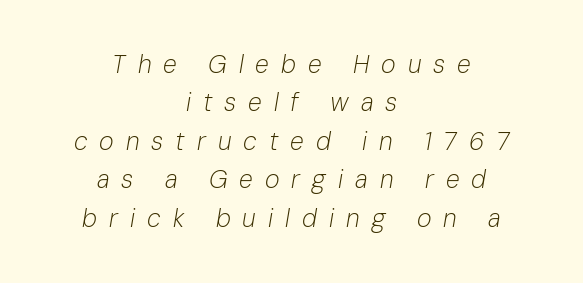
The space between consecutive lines is moderate. Nobody drew a line under any word here. Caption: expanded tracking, letters set apart. Letters have the restrained weight of plain body copy at most. The whitespace from short lines is split evenly between both sides.
